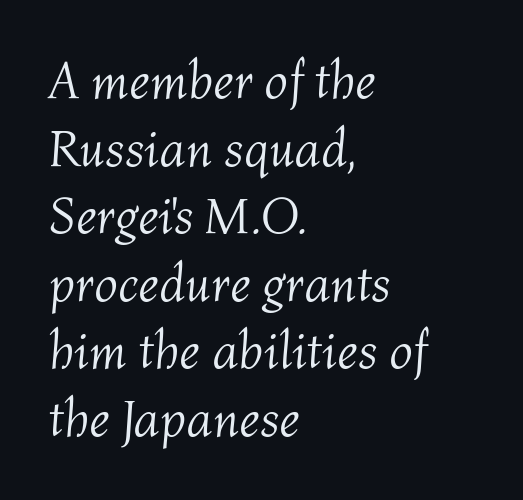
Q: Is the text bold? A: No.
Q: Is the text italic (slanted)? A: Yes, it leans right by about 4 degrees.
Q: Is the text underlined? A: No.
Q: How is the paragraph aligned? A: Left-aligned.
Q: Is the spacing between letters normal or unusually wide? A: Normal.
Q: Is the spacing between lines tight, normal or loose? A: Normal.
Q: Width (condensed, normal, or wide)? A: Normal.
Q: Stroke contrast? A: Medium.
Q: x-height? A: Medium.
Q: Monospaced? A: No.
